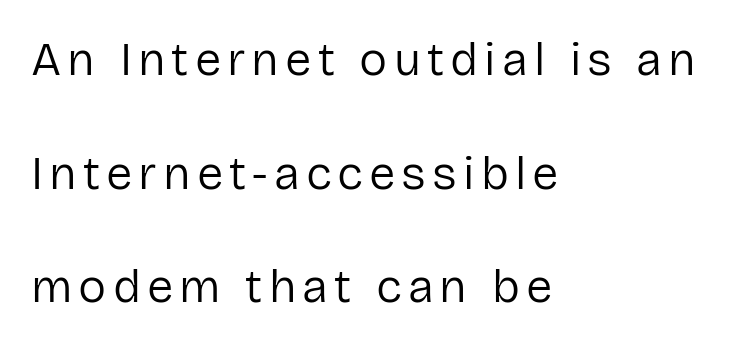
{"serif": "no", "italic": "no", "bold": "no", "weight": "regular", "width": "normal", "stroke_contrast": "low", "x_height": "medium", "monospaced": "no", "underline": "no", "align": "left", "line_spacing": "loose", "line_spacing_ratio": 2.42, "glyph_px": 47}
